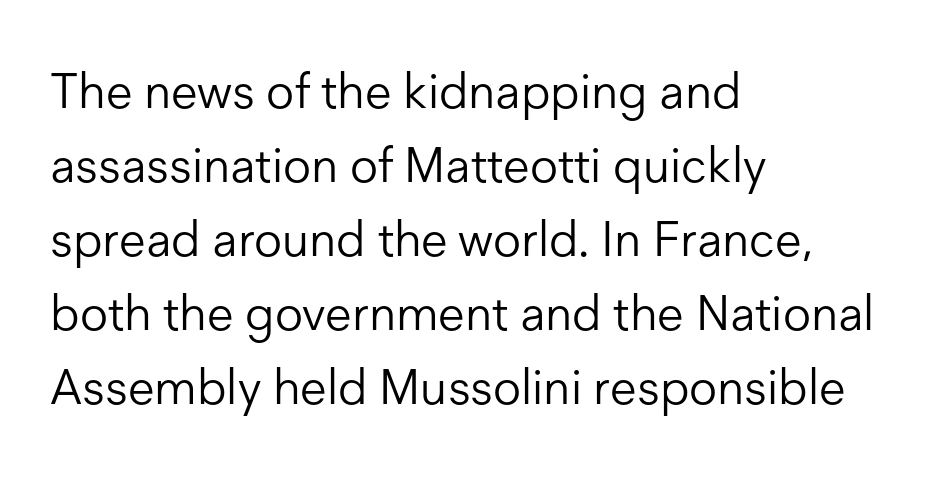
The specimen omits any rule beneath the text block's lines. Stems here are at most as thick as an everyday book face. Which margin do the lines hug? The left one — the right edge is uneven. This sample uses plain, unmodified letter spacing. Rendered with straight, roman letterforms.
